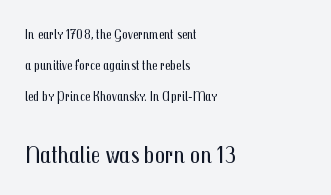
{"italic": "no", "bold": "no", "underline": "no", "align": "left", "line_spacing": "loose", "line_spacing_ratio": 2.22, "letter_spacing": "normal", "letter_spacing_em": 0.0, "larger_block": "second", "size_ratio": 1.79, "glyph_px": 25}
